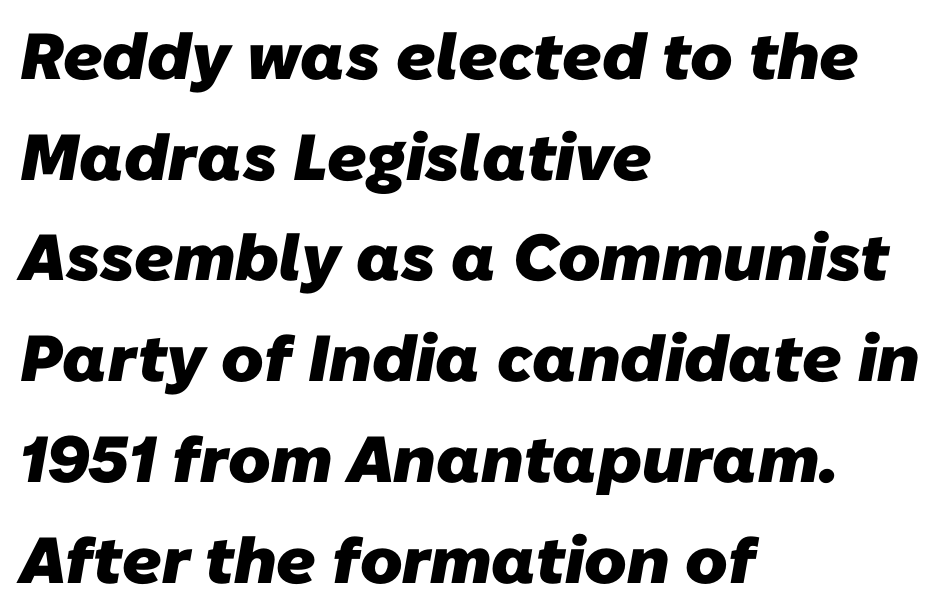
{"serif": "no", "bold": "yes", "weight": "heavy", "width": "normal", "stroke_contrast": "low", "x_height": "medium", "monospaced": "no", "underline": "no", "align": "left", "line_spacing": "normal", "line_spacing_ratio": 1.55, "letter_spacing": "normal", "letter_spacing_em": 0.0, "glyph_px": 65}
